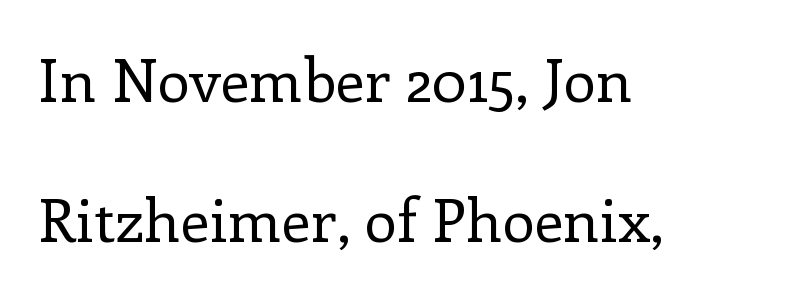
The image shows 59 px regular-weight serif type, upright; set left-aligned, loose line spacing (2.37x), normal letter spacing, not underlined; low stroke contrast and a medium x-height.
